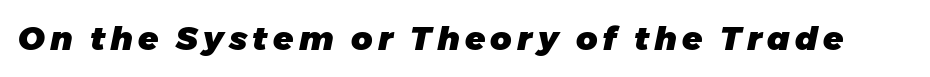
Q: Is the text bold? A: Yes.
Q: Is the text italic (slanted)? A: Yes, it leans right by about 11 degrees.
Q: Is the text underlined? A: No.
Q: Width (condensed, normal, or wide)? A: Normal.
Q: Stroke contrast? A: Low.
Q: x-height? A: Medium.
Q: Monospaced? A: No.
